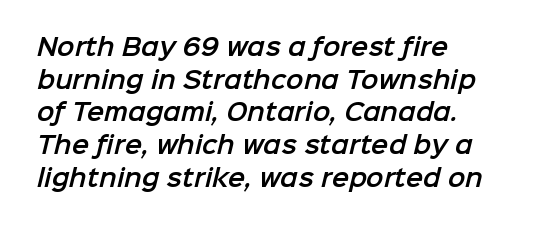
The image shows 23 px text type; set left-aligned, normal line spacing (1.42x), normal letter spacing, not underlined.
